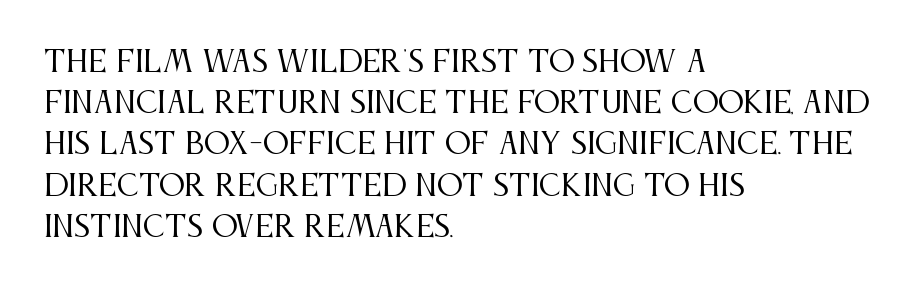
{"serif": "yes", "italic": "no", "bold": "no", "weight": "regular", "width": "condensed", "stroke_contrast": "medium", "x_height": "large", "monospaced": "no", "underline": "no", "align": "left", "line_spacing": "normal", "line_spacing_ratio": 1.42, "letter_spacing": "normal", "letter_spacing_em": 0.0, "glyph_px": 29}
